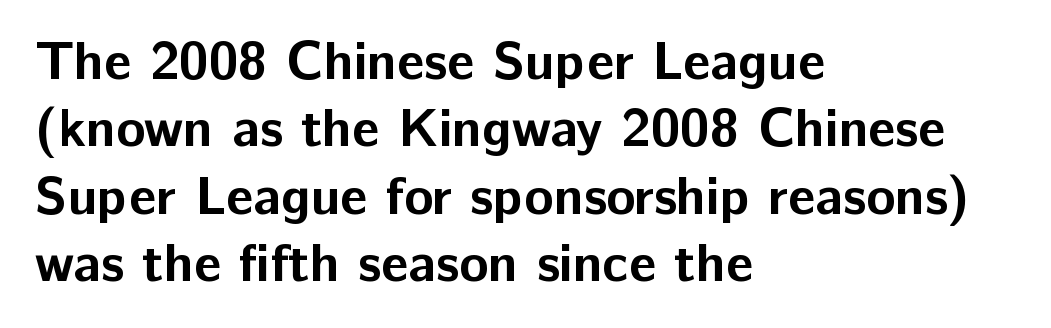
{"serif": "no", "italic": "no", "bold": "yes", "weight": "bold", "width": "normal", "stroke_contrast": "low", "x_height": "medium", "monospaced": "no", "underline": "no", "align": "left", "line_spacing": "normal", "line_spacing_ratio": 1.25, "letter_spacing": "normal", "letter_spacing_em": 0.0, "glyph_px": 54}
